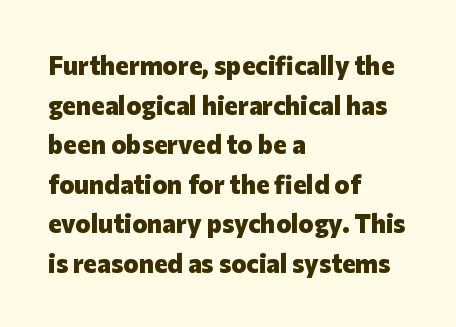
Q: Is the text bold? A: Yes.
Q: Is the text italic (slanted)? A: No, it is upright.
Q: Is the text underlined? A: No.
Q: How is the paragraph aligned? A: Left-aligned.
Q: Is the spacing between letters normal or unusually wide? A: Normal.
Q: Is the spacing between lines tight, normal or loose? A: Normal.
